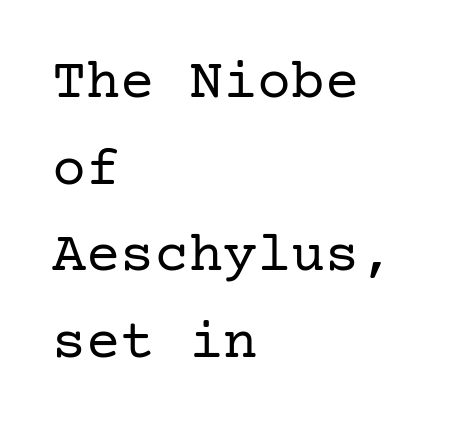
Q: Is the text bold? A: No.
Q: Is the text italic (slanted)? A: No, it is upright.
Q: Is the typeface a serif or a sans-serif typeface? A: Serif.
Q: Is the text underlined? A: No.
Q: How is the paragraph aligned? A: Left-aligned.
Q: Is the spacing between letters normal or unusually wide? A: Normal.
Q: Is the spacing between lines tight, normal or loose? A: Normal.
Q: Width (condensed, normal, or wide)? A: Normal.
Q: Stroke contrast? A: Low.
Q: x-height? A: Medium.
